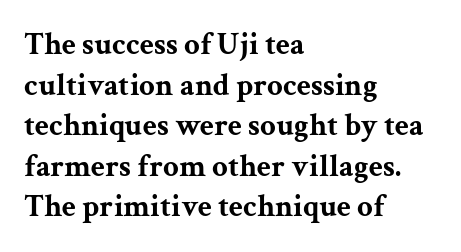
{"serif": "yes", "italic": "no", "bold": "yes", "weight": "bold", "width": "wide", "stroke_contrast": "medium", "x_height": "medium", "monospaced": "no", "underline": "no", "align": "left", "line_spacing": "normal", "line_spacing_ratio": 1.31, "letter_spacing": "normal", "letter_spacing_em": 0.0, "glyph_px": 31}
